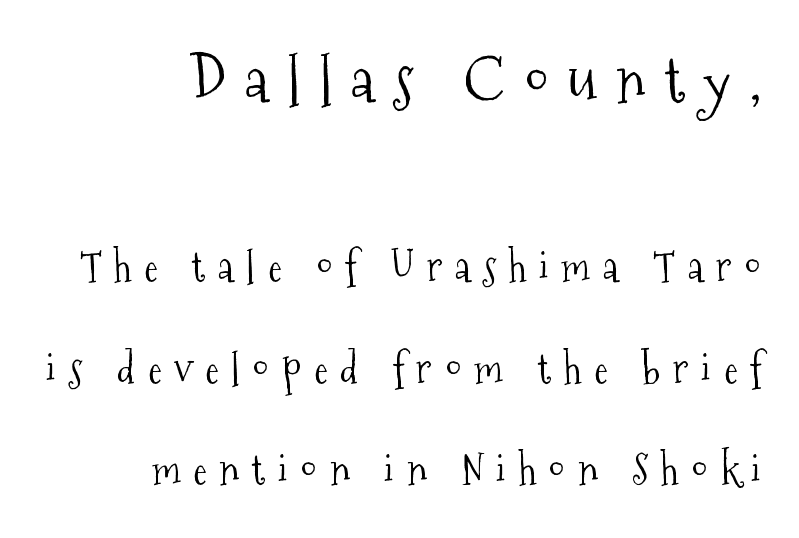
{"serif": "yes", "italic": "no", "bold": "no", "weight": "light", "width": "condensed", "stroke_contrast": "medium", "x_height": "medium", "monospaced": "no", "underline": "no", "align": "right", "line_spacing": "loose", "line_spacing_ratio": 2.48, "letter_spacing": "wide", "letter_spacing_em": 0.31, "larger_block": "first", "size_ratio": 1.49, "glyph_px": 61}
